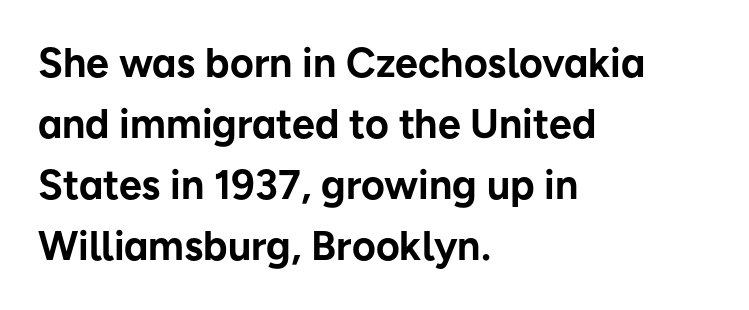
The image shows 41 px bold sans-serif type, upright; set left-aligned, normal line spacing (1.49x), normal letter spacing, not underlined; low stroke contrast and a medium x-height.
